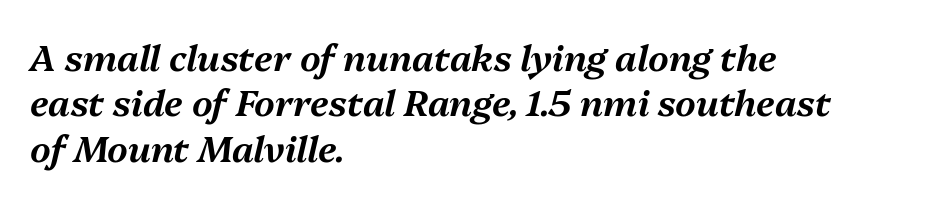
This sample has the flowing, uneven cadence of proportional lettering. Compared with a centered layout, this one pins lines to the left instead. Only glyphs here, with clear space below each row. Students, note that the glyphs here touch the page at normal intervals.
